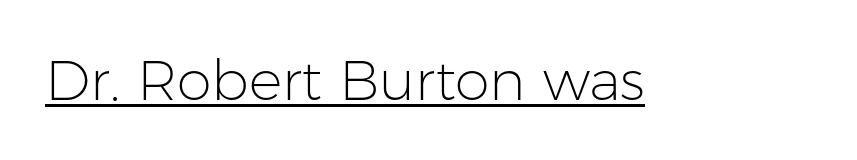
Nothing heavy about these letters — not bold at all. Grotesque or geometric, the face here clearly has no serifs. The lettering holds an erect, upright posture throughout. There is no visible air inserted between adjacent glyphs. The face used here appears with an underline applied.
